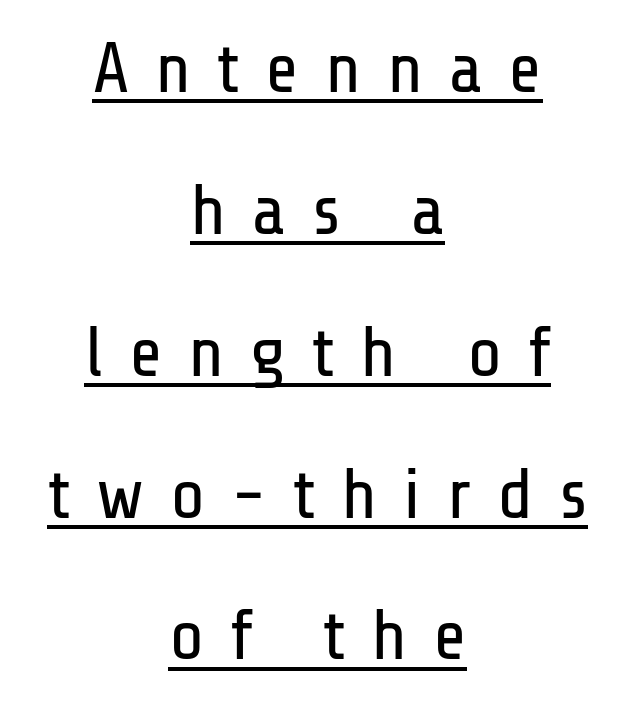
The letters stand straight up with perfectly vertical stems. The rag falls on both sides of this text block equally. This sample carries an underscore along the baseline area. Stem width sits at or under what a default text font uses. The face used here is proportionally spaced, like ordinary book or web type. Loosely led — the rows are spread out.
